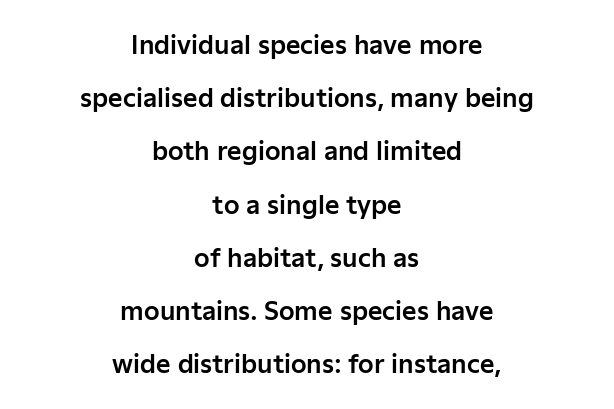
The image shows 25 px text type, upright; set centered, loose line spacing (2.13x), normal letter spacing, not underlined.
